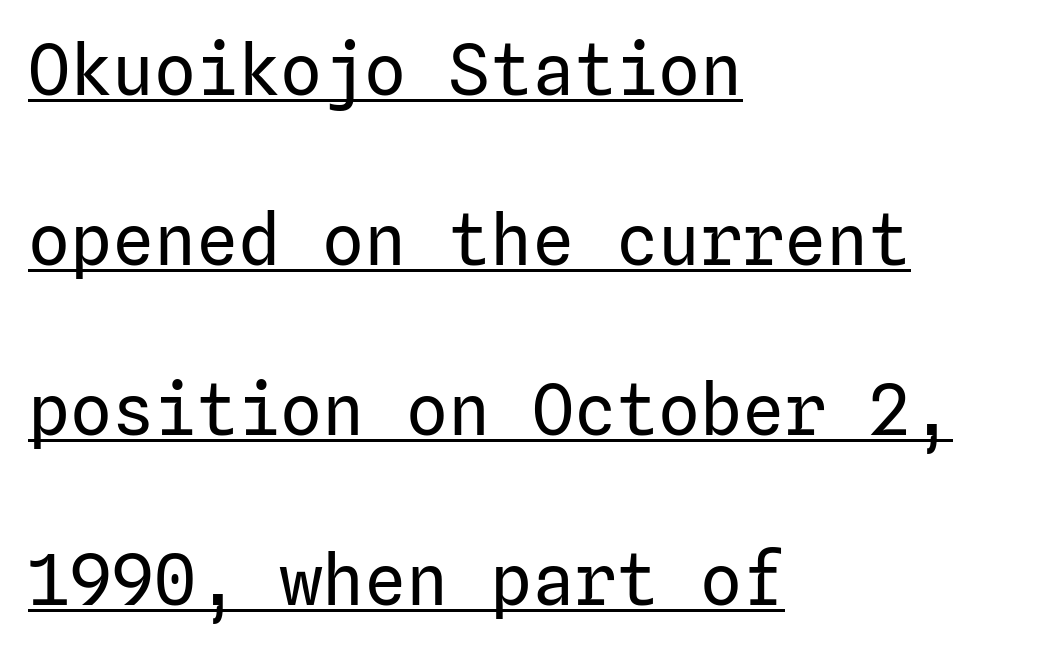
Q: Is the text bold? A: No.
Q: Is the text italic (slanted)? A: No, it is upright.
Q: Is the typeface a serif or a sans-serif typeface? A: Sans-serif.
Q: Is the text underlined? A: Yes.
Q: How is the paragraph aligned? A: Left-aligned.
Q: Is the spacing between letters normal or unusually wide? A: Normal.
Q: Is the spacing between lines tight, normal or loose? A: Loose.
Q: Width (condensed, normal, or wide)? A: Normal.
Q: Stroke contrast? A: Low.
Q: x-height? A: Medium.
